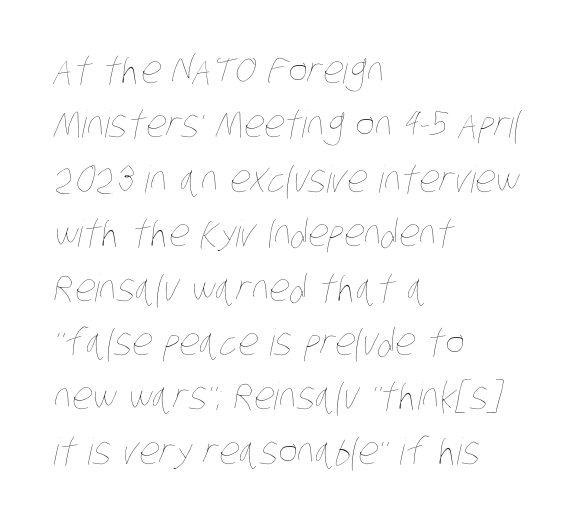
{"bold": "no", "weight": "thin", "width": "condensed", "stroke_contrast": "low", "x_height": "large", "monospaced": "no", "underline": "no", "align": "left", "line_spacing": "normal", "line_spacing_ratio": 1.47, "letter_spacing": "normal", "letter_spacing_em": 0.0, "glyph_px": 37}
